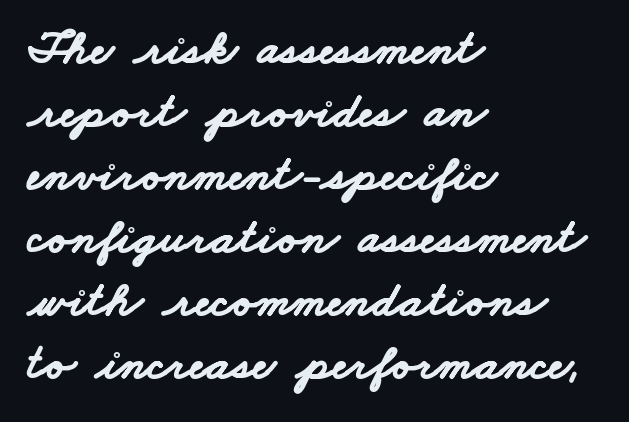
The image shows 50 px bold, wide sans-serif type; set left-aligned, normal line spacing (1.26x), normal letter spacing, not underlined; low stroke contrast and a small x-height.
